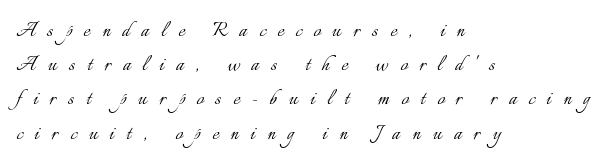
{"bold": "no", "underline": "no", "align": "left", "line_spacing": "normal", "line_spacing_ratio": 1.37, "letter_spacing": "wide", "letter_spacing_em": 0.48, "glyph_px": 25}
